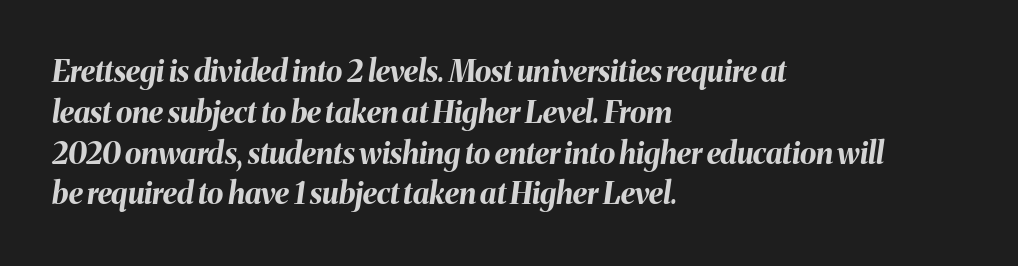
Q: Is the text bold? A: Yes.
Q: Is the text italic (slanted)? A: Yes, it leans right by about 8 degrees.
Q: Is the text underlined? A: No.
Q: How is the paragraph aligned? A: Left-aligned.
Q: Is the spacing between letters normal or unusually wide? A: Normal.
Q: Is the spacing between lines tight, normal or loose? A: Normal.
Q: Width (condensed, normal, or wide)? A: Normal.
Q: Stroke contrast? A: Medium.
Q: x-height? A: Medium.
Q: Monospaced? A: No.
